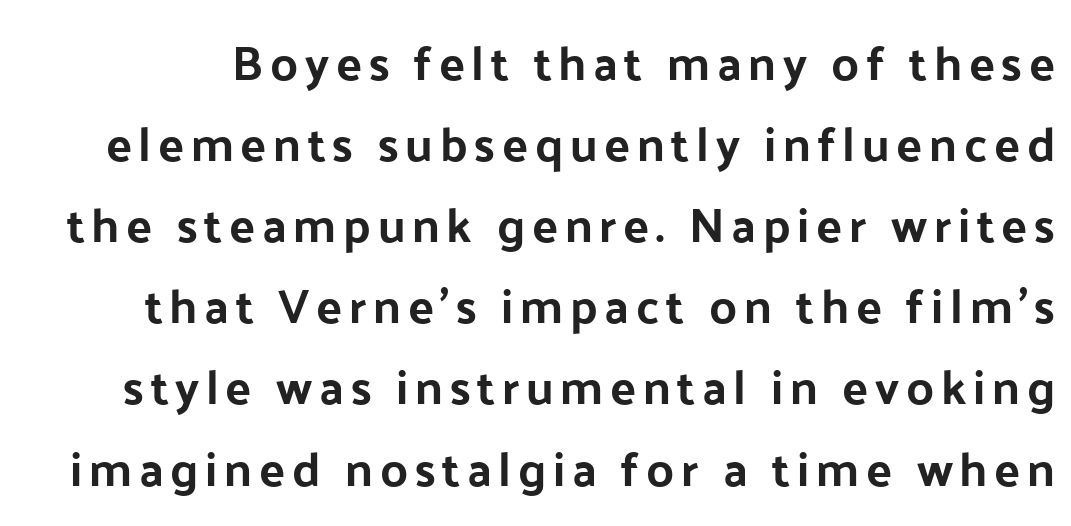
The image shows 48 px sans-serif type, upright; set normal line spacing (1.69x), not underlined; low stroke contrast and a medium x-height.
